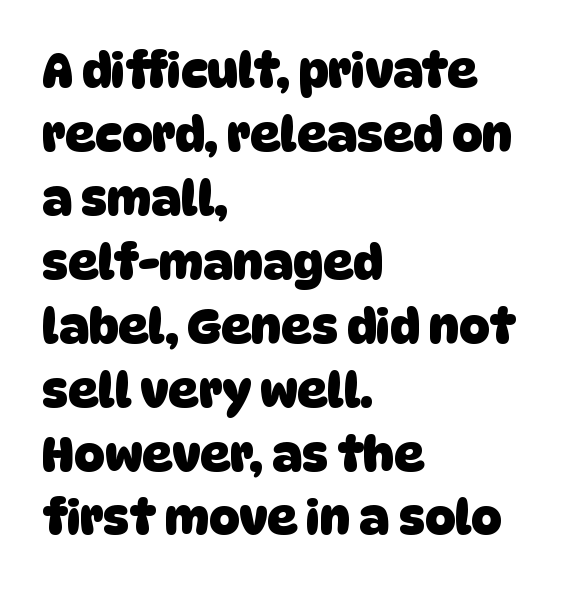
Q: Is the text bold? A: Yes.
Q: Is the typeface a serif or a sans-serif typeface? A: Sans-serif.
Q: Is the text underlined? A: No.
Q: How is the paragraph aligned? A: Left-aligned.
Q: Is the spacing between letters normal or unusually wide? A: Normal.
Q: Is the spacing between lines tight, normal or loose? A: Normal.
Q: Width (condensed, normal, or wide)? A: Normal.
Q: Stroke contrast? A: Low.
Q: x-height? A: Large.
Q: Monospaced? A: No.
